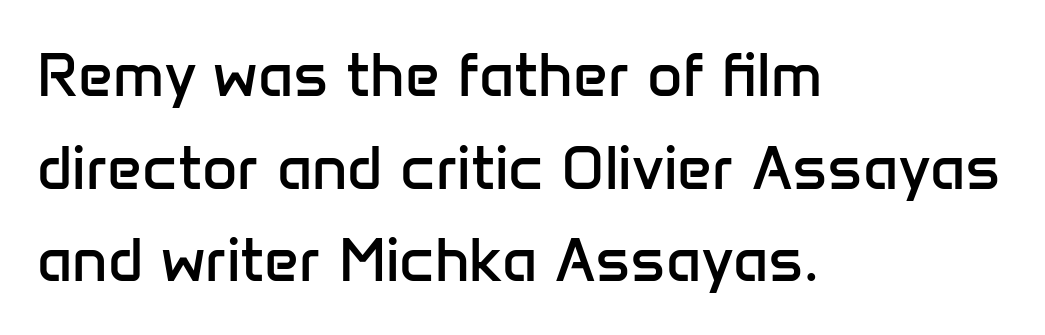
Q: Is the text bold? A: No.
Q: Is the text italic (slanted)? A: No, it is upright.
Q: Is the typeface a serif or a sans-serif typeface? A: Sans-serif.
Q: Is the text underlined? A: No.
Q: How is the paragraph aligned? A: Left-aligned.
Q: Is the spacing between letters normal or unusually wide? A: Normal.
Q: Is the spacing between lines tight, normal or loose? A: Normal.
Q: Width (condensed, normal, or wide)? A: Normal.
Q: Stroke contrast? A: Low.
Q: x-height? A: Medium.
Q: Monospaced? A: No.
